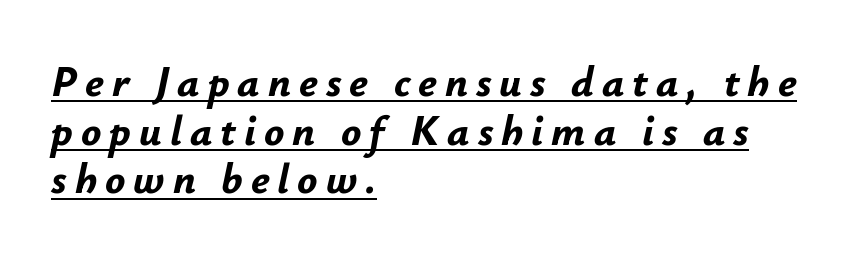
This sample uses an oblique cut, with every glyph tilted off the vertical. As a designer I'd log this as weight 700, bold. Here the designer chose a conventional face with non-uniform glyph widths. The text block is weighted toward the left margin, trailing off unevenly rightward. Like a heading marked for emphasis, these lines bear an underscore.
